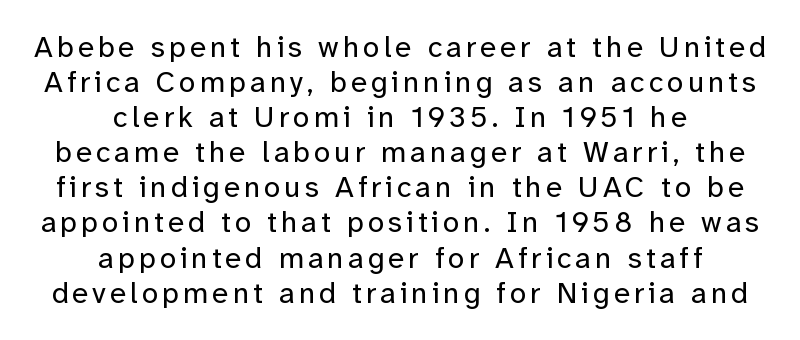
Each letter keeps its own natural width here, so spacing adapts to shape. In terms of letterform style, serifs are entirely absent. The string is rendered with underlining switched off. On a weight scale, this lands at 450 or below. Line starts and ends both wander, symmetrically. Is there any slant? The stems are plumb.
